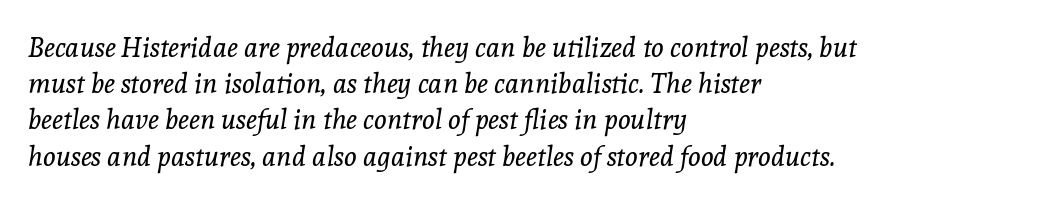
{"italic": "yes", "lean": "right", "slant_degrees": 8, "bold": "no", "underline": "no", "align": "left", "line_spacing": "normal", "line_spacing_ratio": 1.34, "letter_spacing": "normal", "letter_spacing_em": 0.0, "glyph_px": 27}
